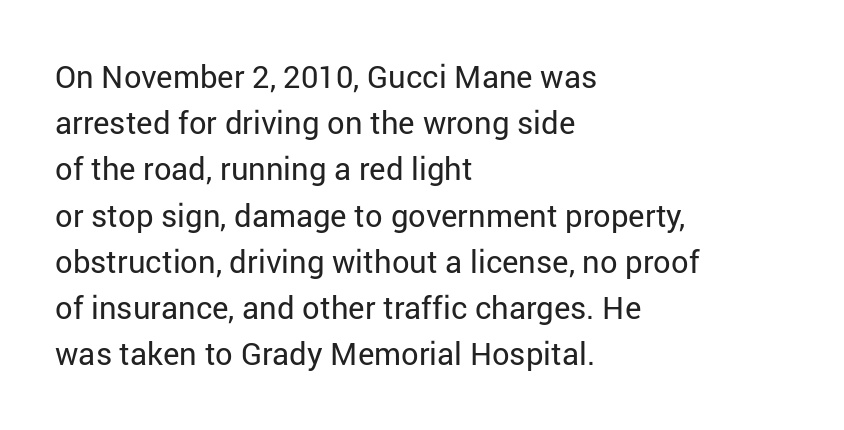
Q: Is the text bold? A: No.
Q: Is the text italic (slanted)? A: No, it is upright.
Q: Is the typeface a serif or a sans-serif typeface? A: Sans-serif.
Q: Is the text underlined? A: No.
Q: How is the paragraph aligned? A: Left-aligned.
Q: Is the spacing between letters normal or unusually wide? A: Normal.
Q: Is the spacing between lines tight, normal or loose? A: Normal.
Q: Width (condensed, normal, or wide)? A: Normal.
Q: Stroke contrast? A: Low.
Q: x-height? A: Medium.
Q: Monospaced? A: No.
